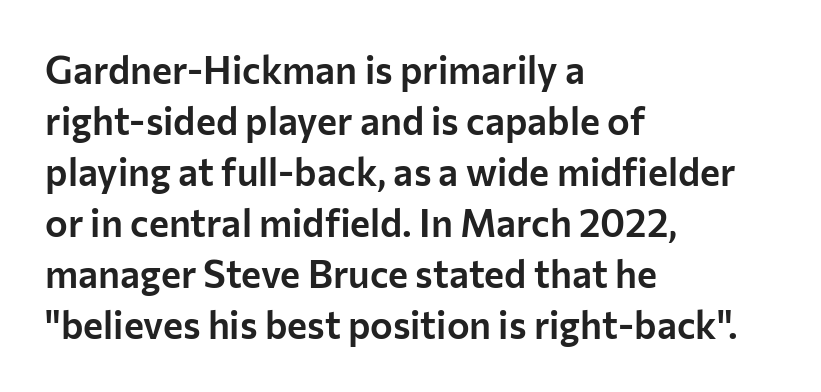
{"serif": "no", "italic": "no", "width": "normal", "stroke_contrast": "low", "x_height": "medium", "monospaced": "no", "underline": "no", "align": "left", "line_spacing": "normal", "line_spacing_ratio": 1.34, "letter_spacing": "normal", "letter_spacing_em": 0.0, "glyph_px": 38}
